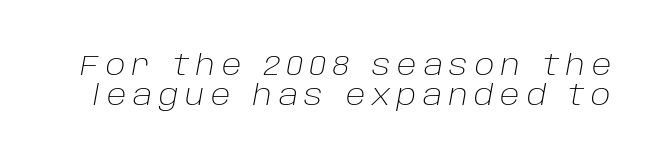
The image shows 29 px light type, italic (leaning right); set tight line spacing (1.05x), unusually wide letter spacing (+0.24 em), not underlined; low stroke contrast and a large x-height.
